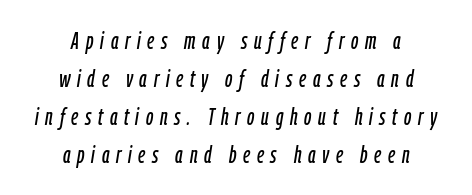
Q: Is the text italic (slanted)? A: Yes, it leans right by about 9 degrees.
Q: Is the text underlined? A: No.
Q: How is the paragraph aligned? A: Centered.
Q: Is the spacing between letters normal or unusually wide? A: Unusually wide.
Q: Is the spacing between lines tight, normal or loose? A: Normal.
